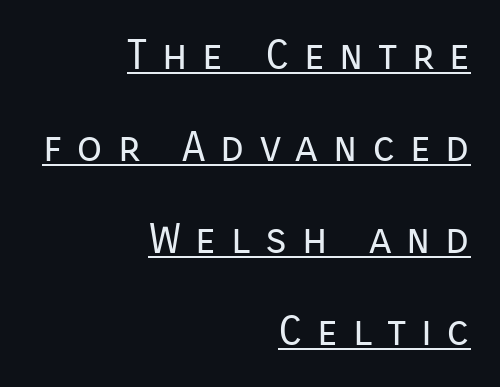
{"serif": "no", "italic": "no", "bold": "no", "weight": "regular", "width": "normal", "stroke_contrast": "low", "x_height": "medium", "monospaced": "no", "underline": "yes", "align": "right", "line_spacing": "loose", "line_spacing_ratio": 2.19, "letter_spacing": "wide", "letter_spacing_em": 0.35, "glyph_px": 42}
